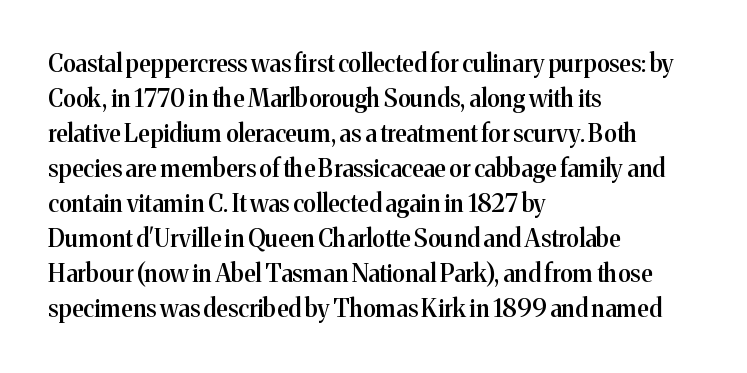
{"italic": "no", "bold": "semi", "underline": "no", "align": "left", "line_spacing": "normal", "line_spacing_ratio": 1.46, "letter_spacing": "normal", "letter_spacing_em": 0.0, "glyph_px": 24}
